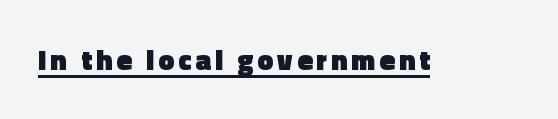
Q: Is the text bold? A: Yes.
Q: Is the text italic (slanted)? A: No, it is upright.
Q: Is the typeface a serif or a sans-serif typeface? A: Sans-serif.
Q: Is the text underlined? A: Yes.
Q: Width (condensed, normal, or wide)? A: Normal.
Q: x-height? A: Medium.
Q: Monospaced? A: No.
